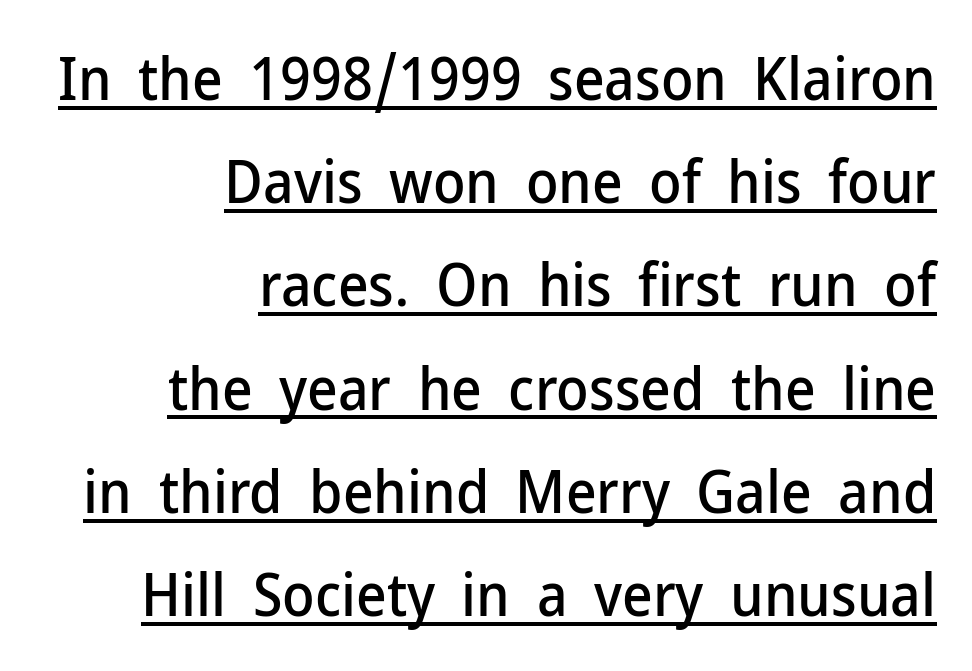
Q: Is the text italic (slanted)? A: No, it is upright.
Q: Is the typeface a serif or a sans-serif typeface? A: Sans-serif.
Q: Is the text underlined? A: Yes.
Q: How is the paragraph aligned? A: Right-aligned.
Q: Is the spacing between letters normal or unusually wide? A: Normal.
Q: Width (condensed, normal, or wide)? A: Normal.
Q: Stroke contrast? A: Low.
Q: x-height? A: Medium.
Q: Monospaced? A: No.
